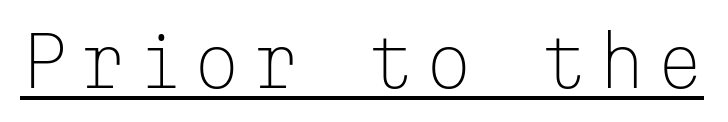
Compared with undecorated copy, this sample adds a rule below the words. Is there any slant? The stems are plumb. Does the type have serifs? No, each stem ends abruptly. Spacing verdict: monospaced, one width for all characters. The font sits on the lighter half of the weight spectrum, regular included.
